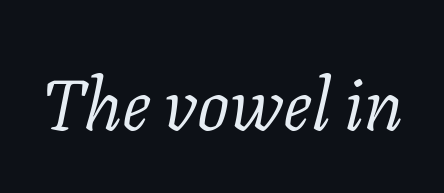
The image shows 72 px light serif type, italic (leaning right); set normal letter spacing, not underlined; low stroke contrast and a medium x-height.
